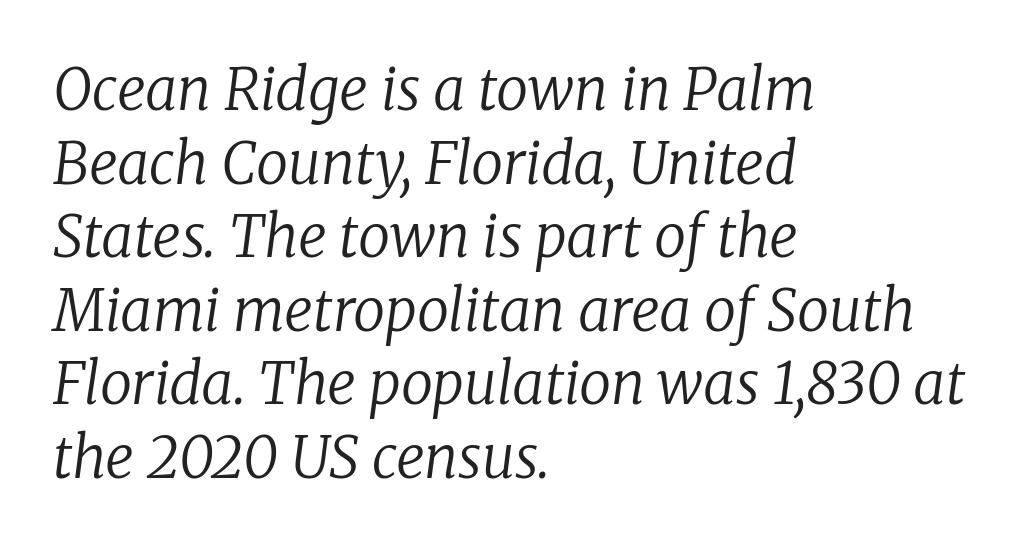
The image shows 57 px regular-weight serif type, italic (leaning right); set left-aligned, normal line spacing (1.29x), normal letter spacing, not underlined; low stroke contrast and a medium x-height.
